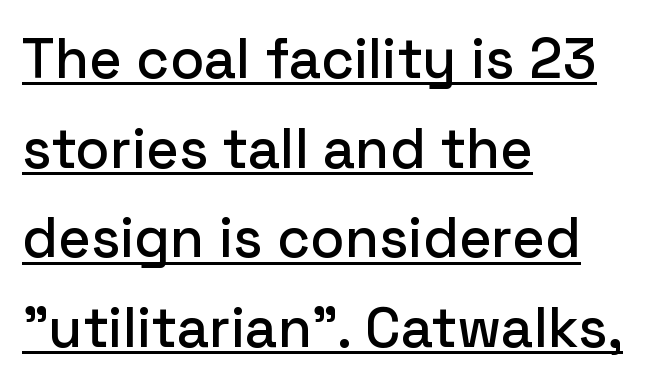
Q: Is the text italic (slanted)? A: No, it is upright.
Q: Is the typeface a serif or a sans-serif typeface? A: Sans-serif.
Q: Is the text underlined? A: Yes.
Q: How is the paragraph aligned? A: Left-aligned.
Q: Is the spacing between letters normal or unusually wide? A: Normal.
Q: Is the spacing between lines tight, normal or loose? A: Normal.
Q: Width (condensed, normal, or wide)? A: Normal.
Q: Stroke contrast? A: Low.
Q: x-height? A: Medium.
Q: Monospaced? A: No.
